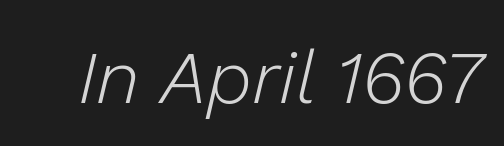
{"italic": "yes", "lean": "right", "slant_degrees": 13, "bold": "no", "weight": "light", "width": "normal", "stroke_contrast": "low", "x_height": "medium", "monospaced": "no", "underline": "no", "letter_spacing": "normal", "letter_spacing_em": 0.0, "glyph_px": 75}
